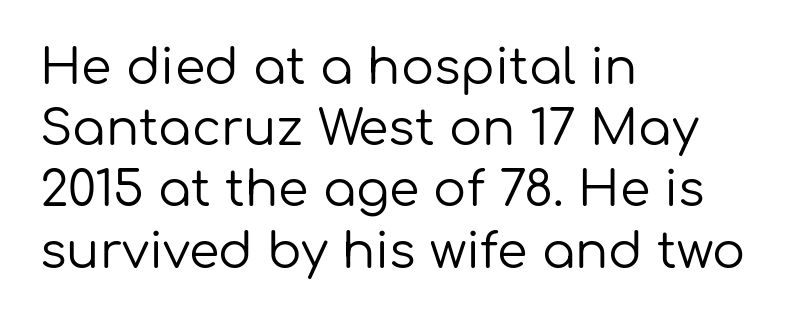
{"serif": "no", "italic": "no", "bold": "no", "weight": "regular", "width": "normal", "stroke_contrast": "low", "x_height": "medium", "monospaced": "no", "underline": "no", "align": "left", "line_spacing": "normal", "line_spacing_ratio": 1.25, "letter_spacing": "normal", "letter_spacing_em": 0.0, "glyph_px": 49}
